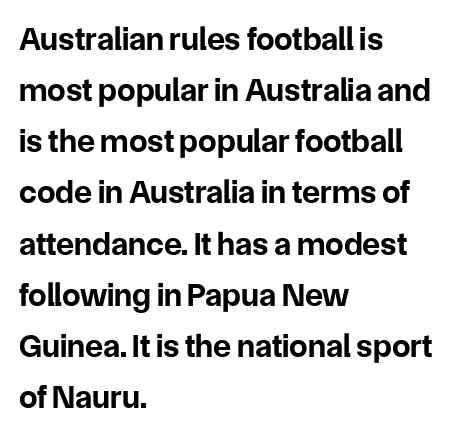
The typesetter chose a ragged-right arrangement here. Notice how the stems are strictly vertical — no italics here. Descenders hang freely into open space. A typesetter would call this zero additional tracking. This sample uses a sans-serif face.
